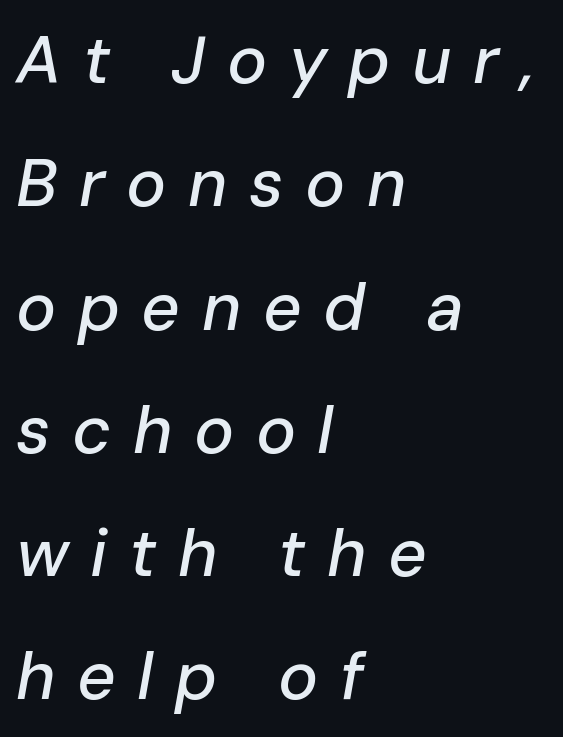
Has an underline been added? It has not. Short note: letters widely spaced. Leftover space on each line is placed entirely after the last word. You can tell it's italic because the verticals aren't actually vertical.
